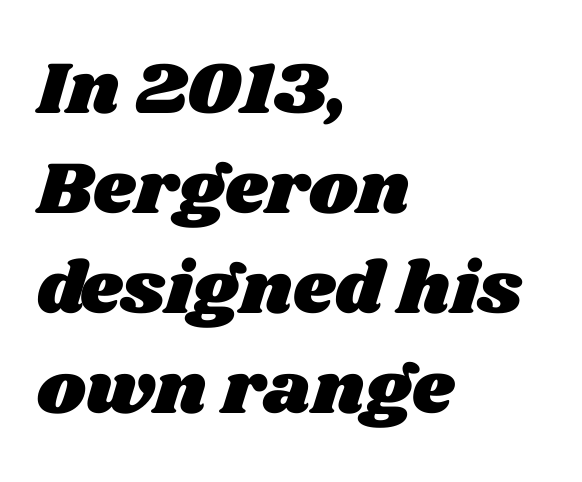
These lines keep a tight, regular rhythm from letter to letter. A bare baseline throughout the passage. Is this a fixed-width face? No — the glyphs have proportional, varying widths. Horizontally, the lines are justified to the leading edge only.
